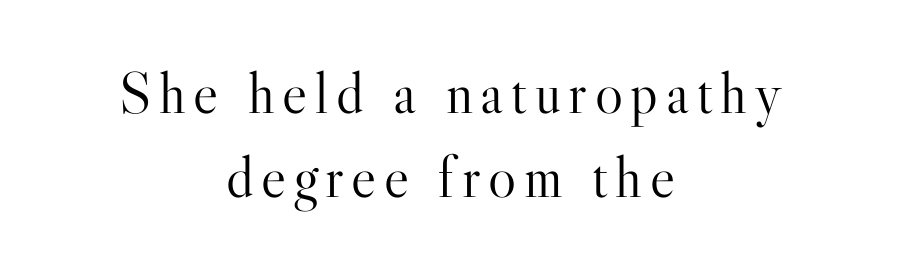
The words here are not underlined. No extra ink here — the face is not bold. The rows are spaced the way most documents space them. Character widths vary here, with narrow letters taking less room than wide ones. The face used here is seriffed, in the tradition of book romans. Tall strokes in this sample are plumb rather than angled.
